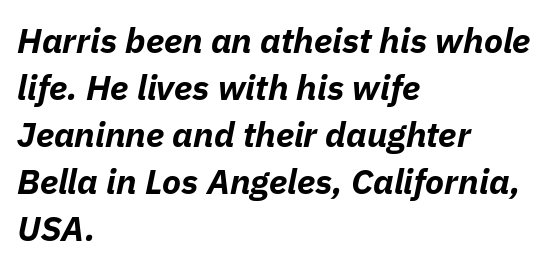
The image shows 35 px bold type, italic (leaning right); set left-aligned, normal line spacing (1.34x), normal letter spacing, not underlined; low stroke contrast and a medium x-height.
